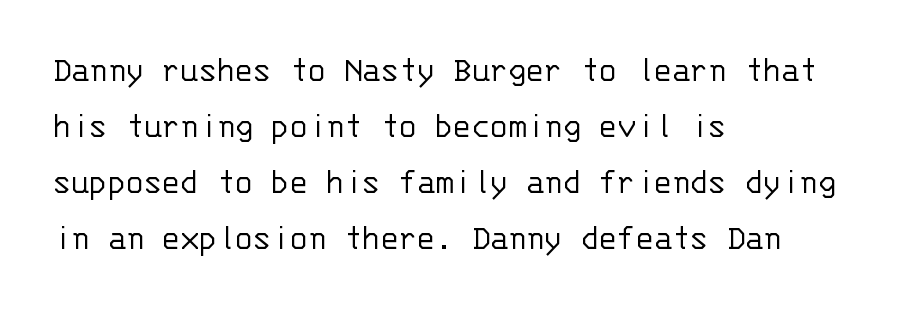
{"serif": "no", "italic": "no", "bold": "no", "weight": "light", "width": "normal", "stroke_contrast": "low", "x_height": "large", "monospaced": "yes", "underline": "no", "align": "left", "line_spacing": "normal", "line_spacing_ratio": 1.51, "letter_spacing": "normal", "letter_spacing_em": 0.0, "glyph_px": 37}
